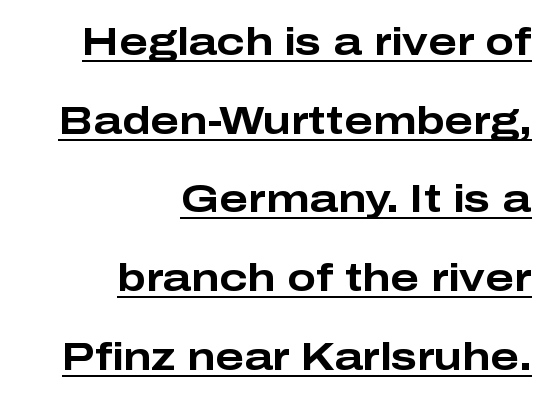
Q: Is the text bold? A: Yes.
Q: Is the text italic (slanted)? A: No, it is upright.
Q: Is the typeface a serif or a sans-serif typeface? A: Sans-serif.
Q: Is the text underlined? A: Yes.
Q: How is the paragraph aligned? A: Right-aligned.
Q: Is the spacing between letters normal or unusually wide? A: Normal.
Q: Is the spacing between lines tight, normal or loose? A: Loose.
Q: Width (condensed, normal, or wide)? A: Wide.
Q: Stroke contrast? A: Low.
Q: x-height? A: Medium.
Q: Monospaced? A: No.
